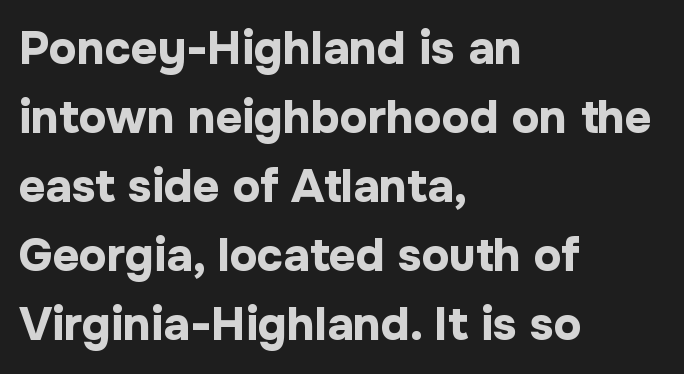
The image shows 46 px bold sans-serif type, upright; set left-aligned, normal line spacing (1.5x), normal letter spacing, not underlined; low stroke contrast and a medium x-height.
